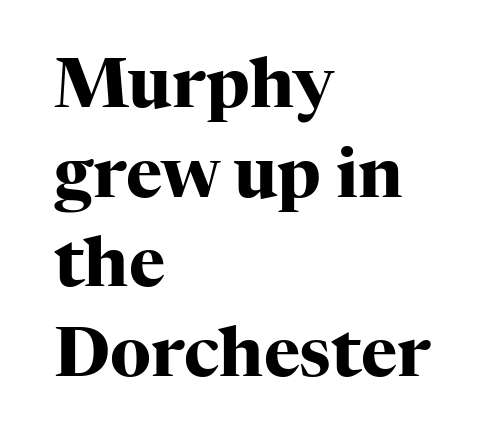
{"serif": "yes", "italic": "no", "bold": "yes", "weight": "heavy", "width": "normal", "stroke_contrast": "high", "x_height": "medium", "monospaced": "no", "underline": "no", "align": "left", "line_spacing": "normal", "line_spacing_ratio": 1.3, "letter_spacing": "normal", "letter_spacing_em": 0.0, "glyph_px": 69}
